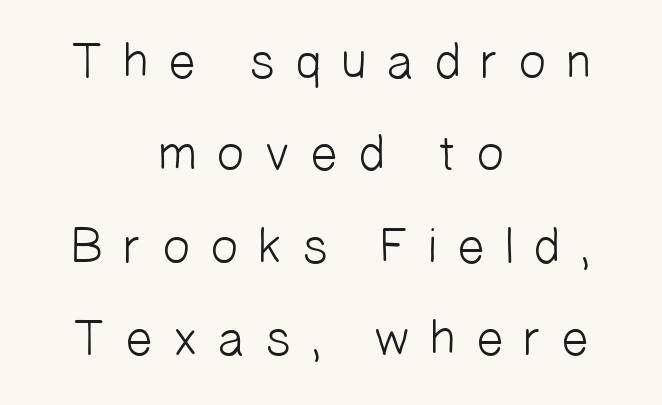
The image shows 50 px light sans-serif type; set centered, line spacing 1.85x, unusually wide letter spacing (+0.35 em), not underlined; low stroke contrast and a medium x-height.
